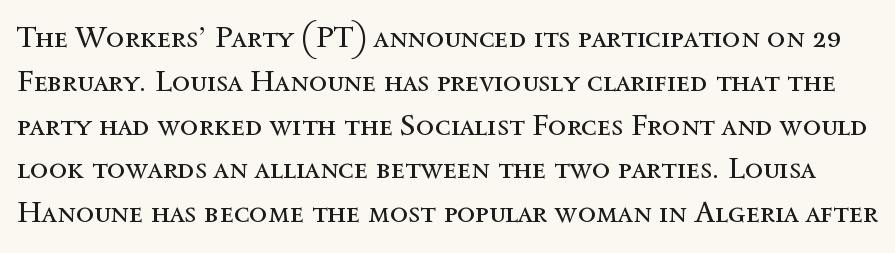
{"italic": "no", "bold": "no", "weight": "regular", "width": "normal", "x_height": "medium", "monospaced": "no", "underline": "no", "line_spacing": "normal", "line_spacing_ratio": 1.46, "letter_spacing": "normal", "letter_spacing_em": 0.0, "glyph_px": 30}
